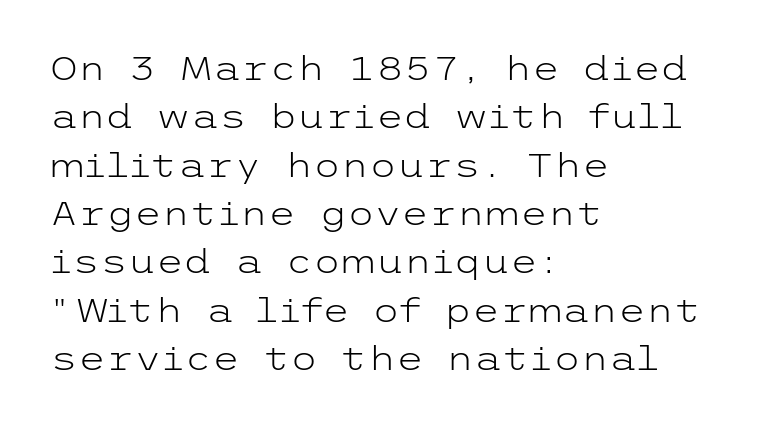
Unlike italic type, these characters show no tilt at all. The leading is moderate, giving the passage an even texture. A clean baseline with only descenders dipping below it. Default kerning and tracking; the words read as compact shapes. No chunkiness to these letters — they're not bold.
